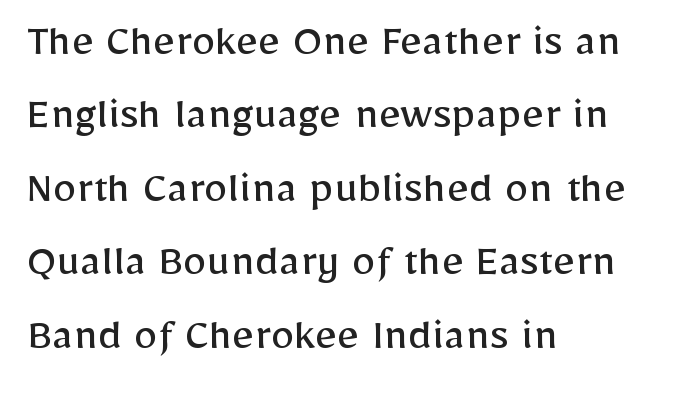
This is sans-serif lettering, the kind often seen on screens and signage. Here the designer chose a conventional face with non-uniform glyph widths. The weight would be labelled regular, book, light, or lighter still. A normal amount of white space separates one row of letters from the next.
